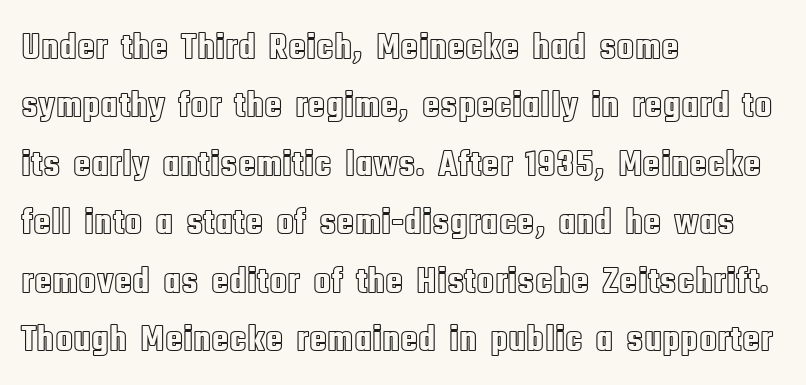
Do the letters lean? They stand straight. Vertically, the passage feels balanced, rows spaced as you'd expect. Words appear dense and cohesive because spacing is normal. Beneath every word, the page is bare. Spacing verdict: proportional, widths tailored to each character.
